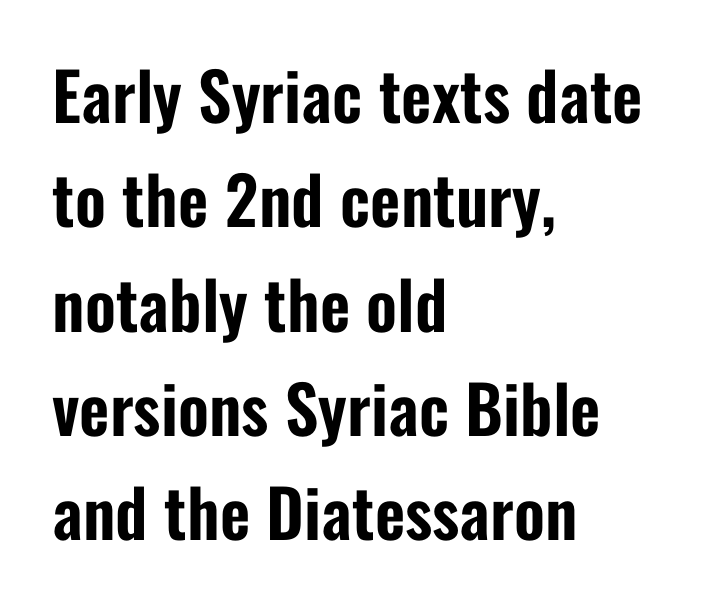
{"serif": "no", "italic": "no", "width": "condensed", "stroke_contrast": "low", "x_height": "medium", "monospaced": "no", "underline": "no", "align": "left", "line_spacing": "normal", "line_spacing_ratio": 1.58, "letter_spacing": "normal", "letter_spacing_em": 0.0, "glyph_px": 66}
